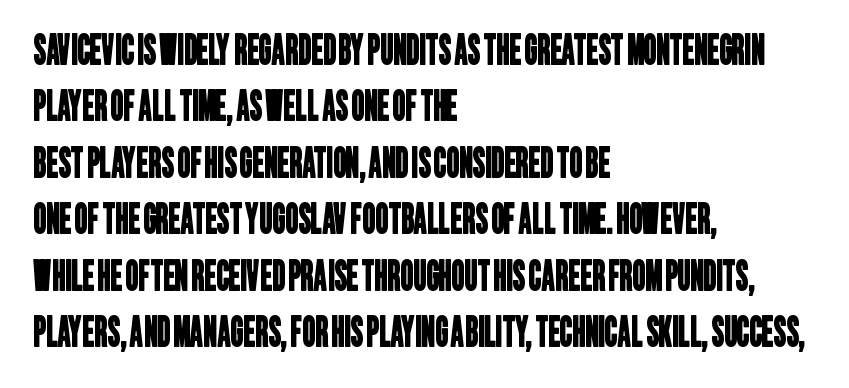
Q: Is the typeface a serif or a sans-serif typeface? A: Sans-serif.
Q: Is the text underlined? A: No.
Q: How is the paragraph aligned? A: Left-aligned.
Q: Is the spacing between letters normal or unusually wide? A: Normal.
Q: Is the spacing between lines tight, normal or loose? A: Normal.
Q: Width (condensed, normal, or wide)? A: Condensed.
Q: Stroke contrast? A: Low.
Q: x-height? A: Large.
Q: Monospaced? A: No.
